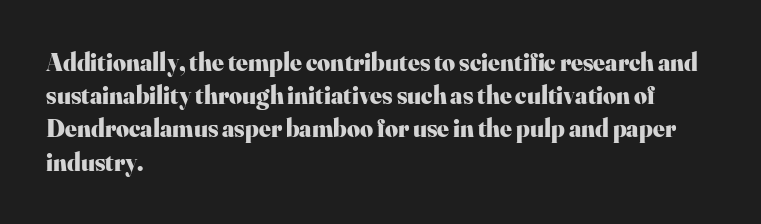
The image shows 25 px bold type, upright; set left-aligned, normal line spacing (1.33x), normal letter spacing, not underlined.
